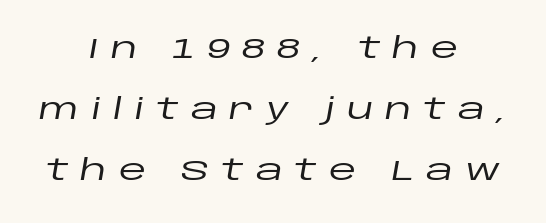
Q: Is the text italic (slanted)? A: Yes, it leans right by about 10 degrees.
Q: Is the text underlined? A: No.
Q: How is the paragraph aligned? A: Centered.
Q: Is the spacing between letters normal or unusually wide? A: Unusually wide.
Q: Is the spacing between lines tight, normal or loose? A: Loose.
Q: Width (condensed, normal, or wide)? A: Wide.
Q: Stroke contrast? A: Low.
Q: x-height? A: Large.
Q: Monospaced? A: No.
